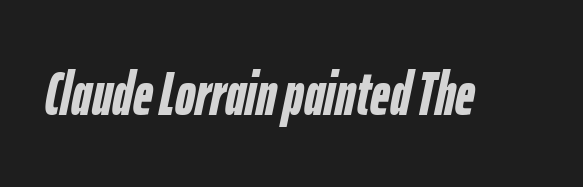
{"italic": "yes", "lean": "right", "slant_degrees": 12, "bold": "yes", "weight": "semibold", "width": "condensed", "stroke_contrast": "low", "x_height": "medium", "monospaced": "no", "underline": "no", "letter_spacing": "normal", "letter_spacing_em": 0.0, "glyph_px": 61}
